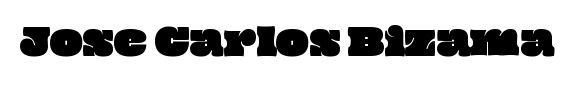
The image shows 35 px wide type; set normal letter spacing, not underlined; low stroke contrast and a large x-height.
